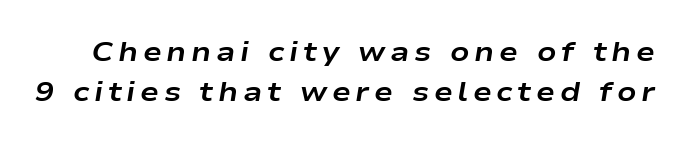
The image shows 28 px bold, wide type, italic (leaning right); set normal line spacing (1.44x), not underlined; low stroke contrast and a medium x-height.
